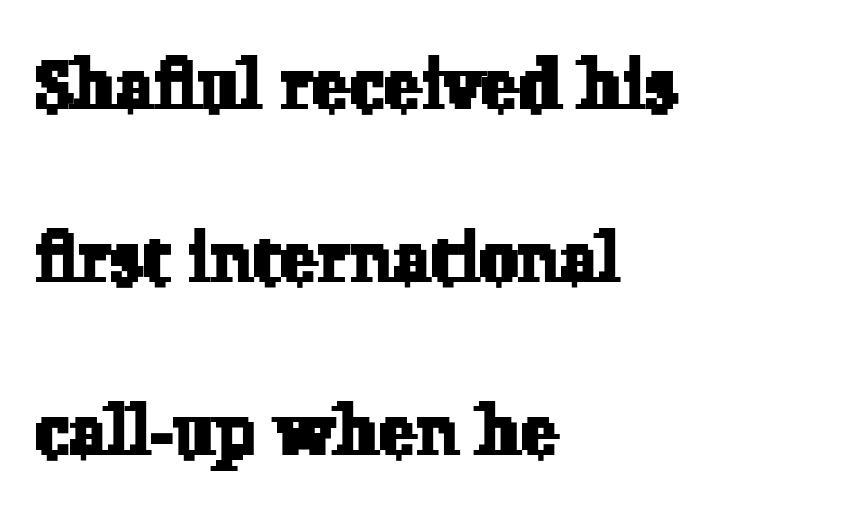
{"serif": "yes", "width": "normal", "stroke_contrast": "low", "x_height": "medium", "monospaced": "no", "underline": "no", "align": "left", "line_spacing": "loose", "line_spacing_ratio": 2.47, "letter_spacing": "normal", "letter_spacing_em": 0.0, "glyph_px": 70}
